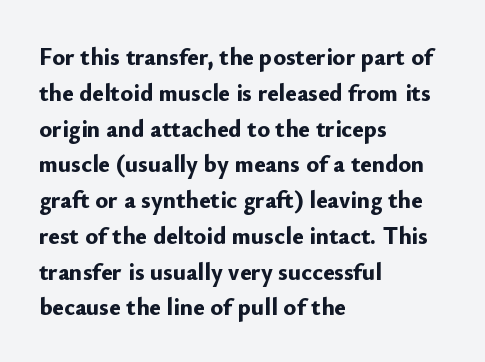
Q: Is the text bold? A: Yes.
Q: Is the text italic (slanted)? A: No, it is upright.
Q: Is the text underlined? A: No.
Q: How is the paragraph aligned? A: Left-aligned.
Q: Is the spacing between letters normal or unusually wide? A: Normal.
Q: Is the spacing between lines tight, normal or loose? A: Normal.
